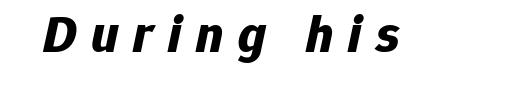
The image shows 53 px bold type, italic (leaning right); set unusually wide letter spacing (+0.28 em), not underlined; low stroke contrast and a medium x-height.
